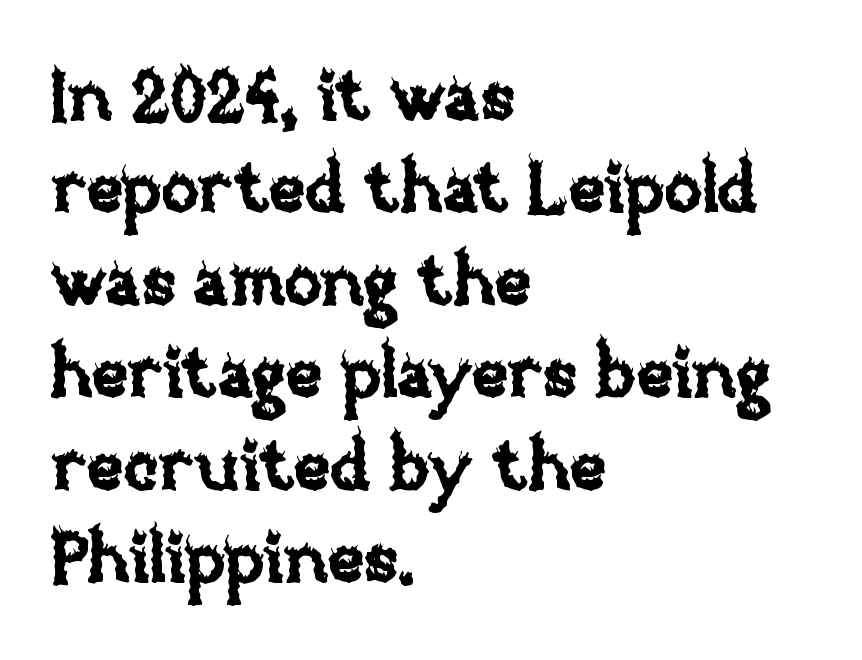
Evenly set lines give the paragraph a standard silhouette. Spacing verdict: proportional, widths tailored to each character. Each row of text sits above clean, open space. In terms of letterspacing, this is plain default setting. Every character sits straight up, as roman type does.
